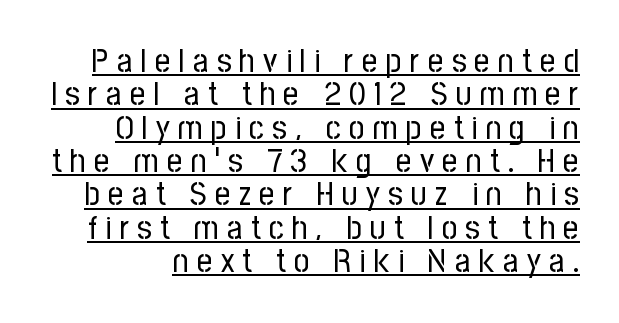
{"serif": "no", "italic": "no", "bold": "no", "weight": "regular", "width": "condensed", "stroke_contrast": "low", "x_height": "medium", "monospaced": "no", "underline": "yes", "line_spacing": "tight", "line_spacing_ratio": 0.98, "letter_spacing": "wide", "letter_spacing_em": 0.24, "glyph_px": 34}
